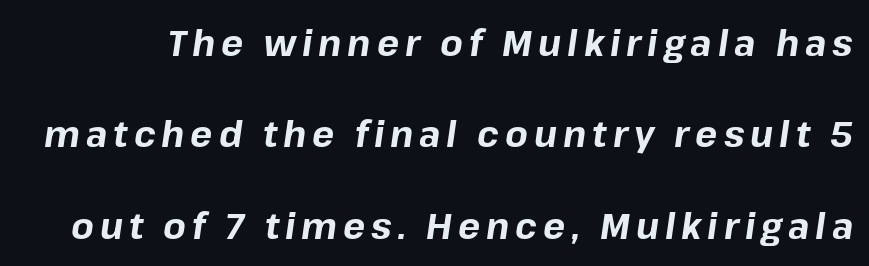
The image shows 37 px bold type, italic (leaning right); set loose line spacing (2.47x), not underlined; low stroke contrast and a medium x-height.
